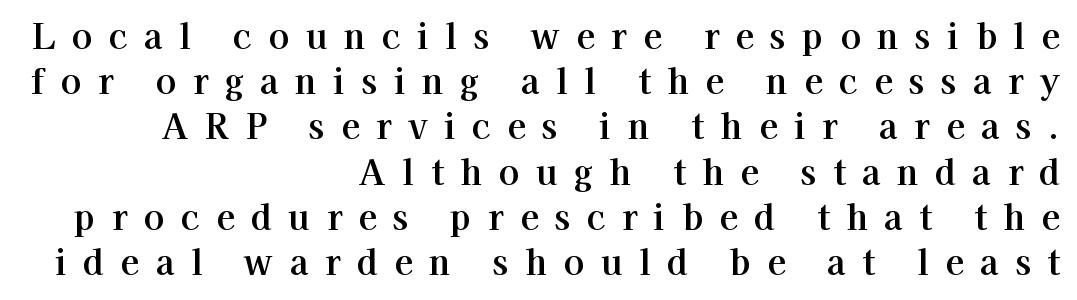
Q: Is the text italic (slanted)? A: No, it is upright.
Q: Is the typeface a serif or a sans-serif typeface? A: Serif.
Q: Is the text underlined? A: No.
Q: How is the paragraph aligned? A: Right-aligned.
Q: Is the spacing between letters normal or unusually wide? A: Unusually wide.
Q: Is the spacing between lines tight, normal or loose? A: Normal.
Q: Width (condensed, normal, or wide)? A: Normal.
Q: Stroke contrast? A: High.
Q: x-height? A: Medium.
Q: Monospaced? A: No.
